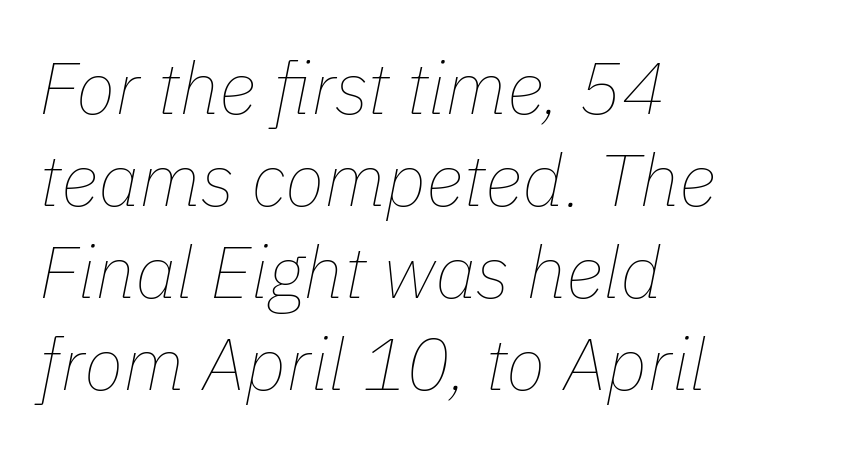
{"italic": "yes", "lean": "right", "slant_degrees": 11, "bold": "no", "weight": "thin", "width": "normal", "stroke_contrast": "low", "x_height": "medium", "monospaced": "no", "underline": "no", "align": "left", "line_spacing": "normal", "line_spacing_ratio": 1.26, "letter_spacing": "normal", "letter_spacing_em": 0.0, "glyph_px": 73}
